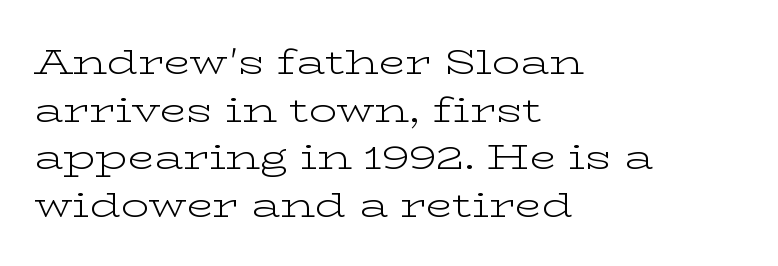
The face used here is rendered with its standard letterfit. Spacing verdict: proportional, widths tailored to each character. Posture: upright roman. The vertical gap from one line to the next is medium. The passage shown is not bold in any degree.
